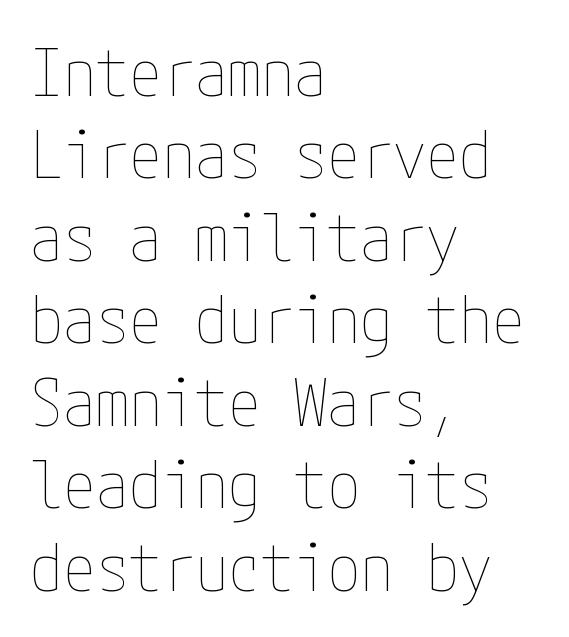
{"italic": "no", "bold": "no", "weight": "thin", "width": "condensed", "stroke_contrast": "low", "x_height": "medium", "underline": "no", "align": "left", "line_spacing": "normal", "line_spacing_ratio": 1.25, "letter_spacing": "normal", "letter_spacing_em": 0.0, "glyph_px": 66}
